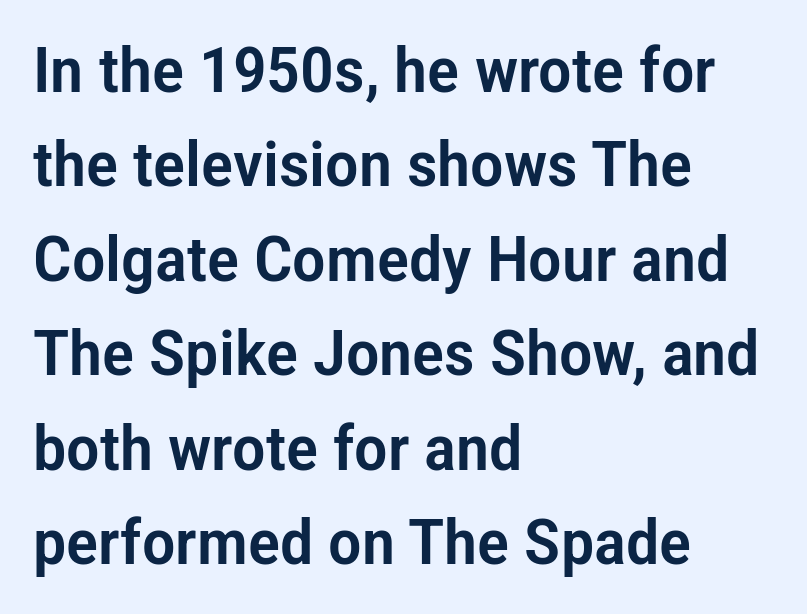
Observe the ordinary spacing: letters are neighbours, not strangers. Check under the words: just untouched page. The ragged edge is on the right, which tells us the setting is flush left. The specimen reads as upright at a glance.
